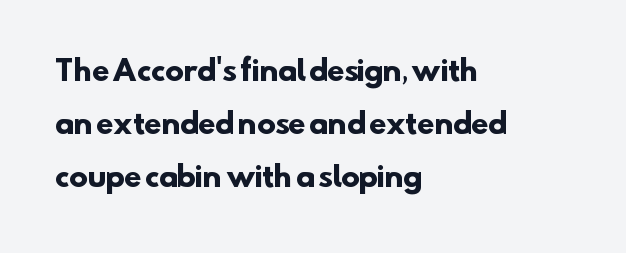
{"serif": "no", "bold": "yes", "weight": "heavy", "width": "normal", "stroke_contrast": "low", "x_height": "small", "monospaced": "no", "underline": "no", "align": "left", "line_spacing": "loose", "line_spacing_ratio": 1.9, "letter_spacing": "normal", "letter_spacing_em": 0.0, "glyph_px": 28}
